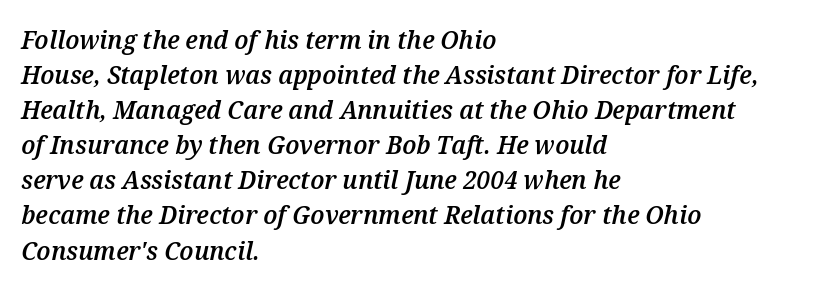
Does extra space separate the letters? No, they use regular spacing. Every row of glyphs begins at an identical x-position on the left. The space beneath each line is pristine and unruled. The leading is moderate, giving the passage an even texture. Bold? Not quite — semibold, heavier than regular but stopping short. The typography opts for an oblique posture over an upright one.
